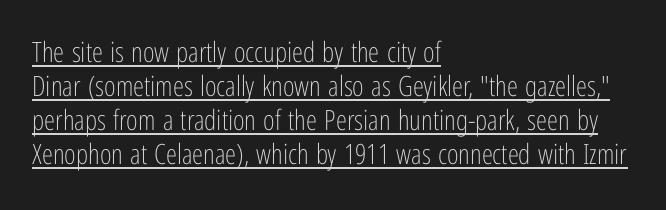
The designer went with a sans here, leaving each stem footless. Looks like regular typesetting: each glyph gets only the width it needs. Every word sits above its own underline. Does the copy run flush right? No — it runs flush left. The lettering stays uniformly vertical, giving the passage a roman look.
